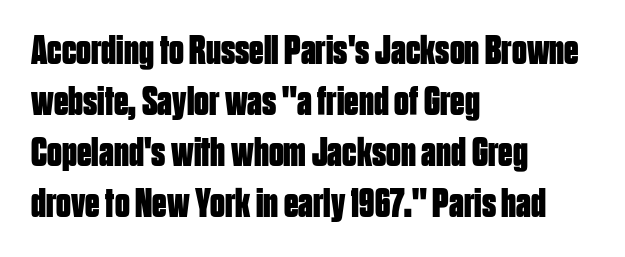
{"serif": "no", "italic": "no", "bold": "yes", "weight": "bold", "width": "condensed", "stroke_contrast": "low", "x_height": "large", "monospaced": "no", "underline": "no", "align": "left", "line_spacing_ratio": 1.24, "letter_spacing": "normal", "letter_spacing_em": 0.0, "glyph_px": 41}
